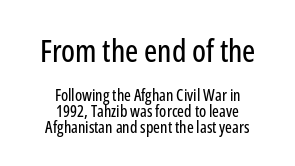
Q: Is the text italic (slanted)? A: No, it is upright.
Q: Is the typeface a serif or a sans-serif typeface? A: Sans-serif.
Q: Is the text underlined? A: No.
Q: How is the paragraph aligned? A: Centered.
Q: Is the spacing between letters normal or unusually wide? A: Normal.
Q: Is the spacing between lines tight, normal or loose? A: Tight.
Q: Which block of text is set in a larger size, the first (top) or the second (bottom)? A: The first (top) one.
Q: Width (condensed, normal, or wide)? A: Condensed.
Q: Stroke contrast? A: Low.
Q: x-height? A: Medium.
Q: Monospaced? A: No.
